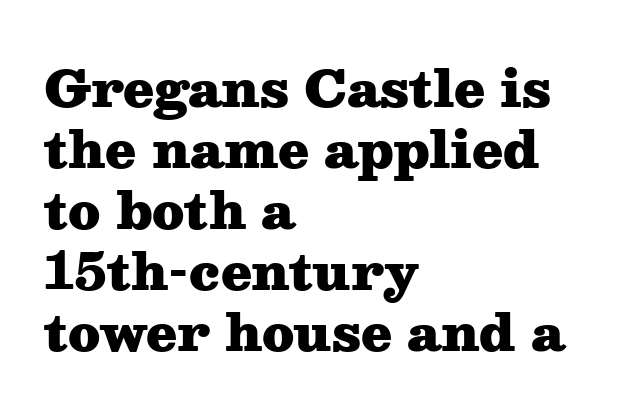
No extra tracking has been applied to these lines. The rendering uses natural spacing where letterforms have individual widths. Posture: vertical. Quick note: underline off. Stroke thickness is high; the sample reads as a true bold.
